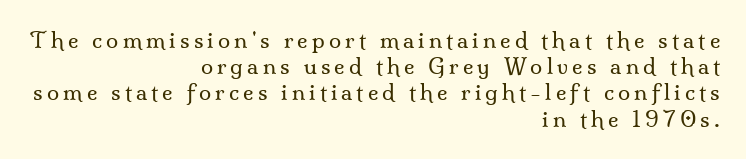
Q: Is the text bold? A: No.
Q: Is the text italic (slanted)? A: No, it is upright.
Q: Is the text underlined? A: No.
Q: How is the paragraph aligned? A: Right-aligned.
